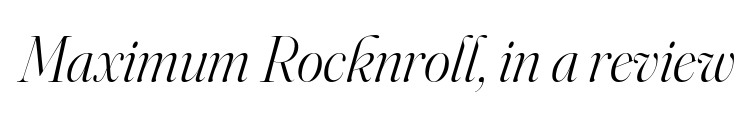
The image shows 64 px light serif type, italic (leaning right); set normal letter spacing, not underlined; high stroke contrast and a small x-height.
